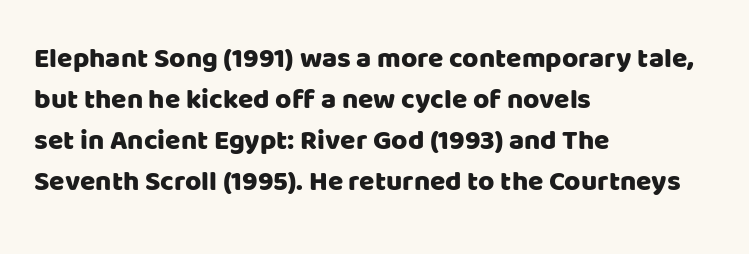
{"serif": "no", "italic": "no", "width": "normal", "stroke_contrast": "low", "x_height": "large", "monospaced": "no", "underline": "no", "align": "left", "line_spacing": "normal", "line_spacing_ratio": 1.46, "letter_spacing": "normal", "letter_spacing_em": 0.0, "glyph_px": 28}
